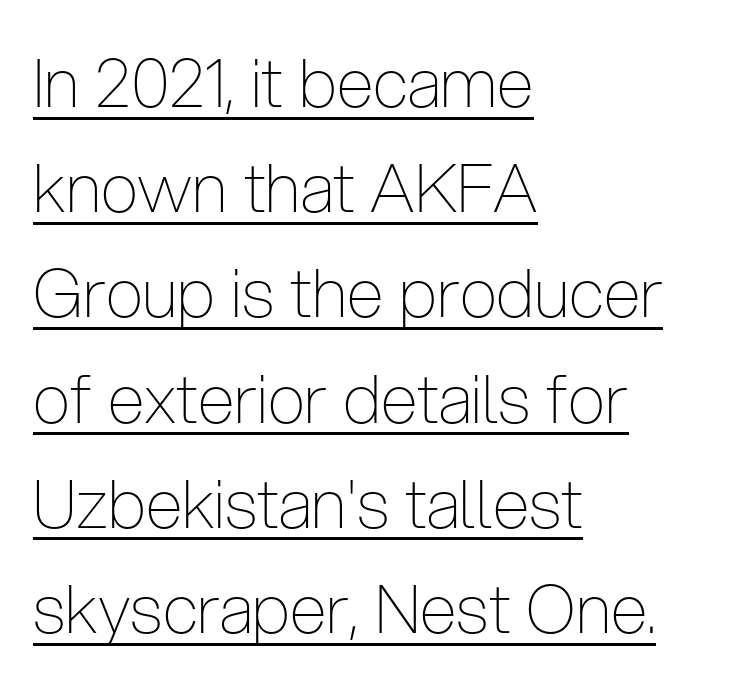
The image shows 67 px thin, condensed sans-serif type, upright; set left-aligned, normal line spacing (1.57x), normal letter spacing, underlined; low stroke contrast and a medium x-height.
